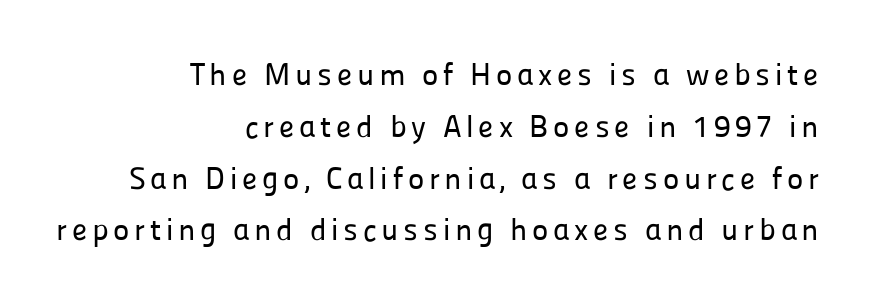
Rendered with straight, roman letterforms. Lines of text with bare space underneath. A typesetter would call this leading conventional body-copy spacing. The rendering shows plain stroke endings on the letterforms — a sans-serif design. This sample is right-justified, so line beginnings fall wherever the words allow. Note the varied advance widths — an 'i' is clearly narrower than an 'm'.
